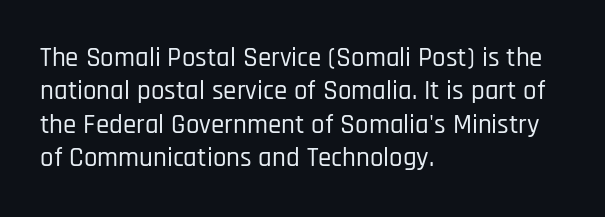
Q: Is the text italic (slanted)? A: No, it is upright.
Q: Is the text underlined? A: No.
Q: How is the paragraph aligned? A: Left-aligned.
Q: Is the spacing between letters normal or unusually wide? A: Normal.
